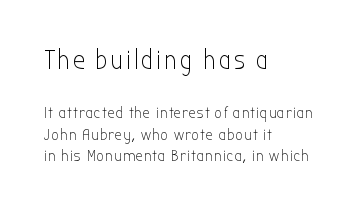
Q: Is the text bold? A: No.
Q: Is the text italic (slanted)? A: No, it is upright.
Q: Is the text underlined? A: No.
Q: How is the paragraph aligned? A: Left-aligned.
Q: Is the spacing between lines tight, normal or loose? A: Normal.
Q: Which block of text is set in a larger size, the first (top) or the second (bottom)? A: The first (top) one.
